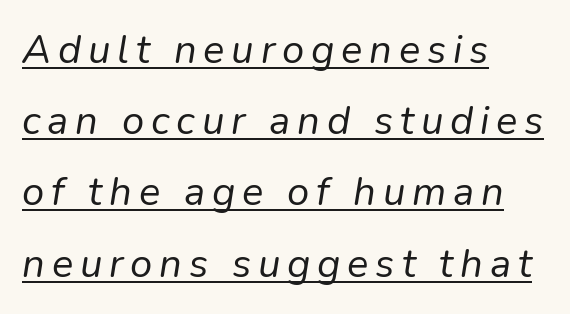
{"italic": "yes", "lean": "right", "slant_degrees": 9, "bold": "no", "weight": "regular", "width": "normal", "stroke_contrast": "low", "x_height": "medium", "monospaced": "no", "underline": "yes", "align": "left", "line_spacing_ratio": 1.78, "glyph_px": 40}
